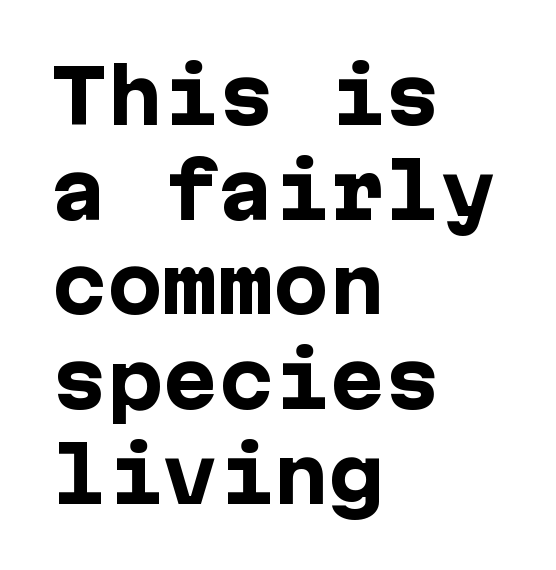
The image shows 74 px heavy sans-serif type, upright; set left-aligned, normal line spacing (1.28x), normal letter spacing, not underlined; low stroke contrast and a medium x-height.
